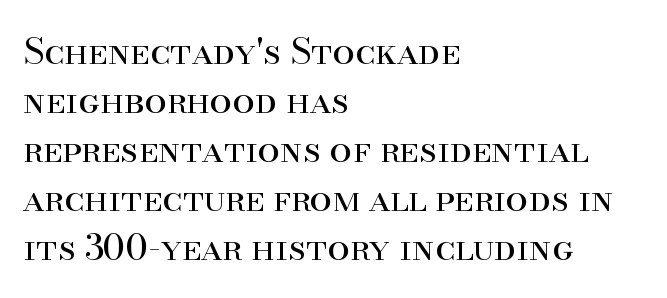
{"serif": "yes", "italic": "no", "bold": "no", "weight": "regular", "width": "normal", "stroke_contrast": "high", "x_height": "small", "monospaced": "no", "underline": "no", "align": "left", "line_spacing": "normal", "line_spacing_ratio": 1.36, "letter_spacing": "normal", "letter_spacing_em": 0.0, "glyph_px": 36}
